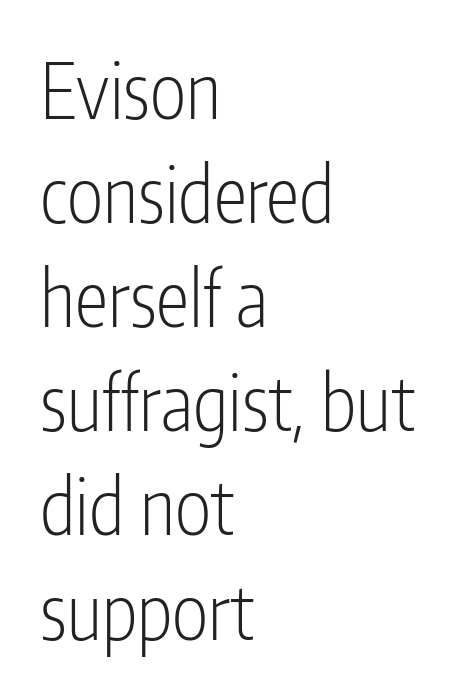
The image shows 76 px light, condensed sans-serif type, upright; set left-aligned, normal line spacing (1.37x), normal letter spacing, not underlined; low stroke contrast and a medium x-height.
